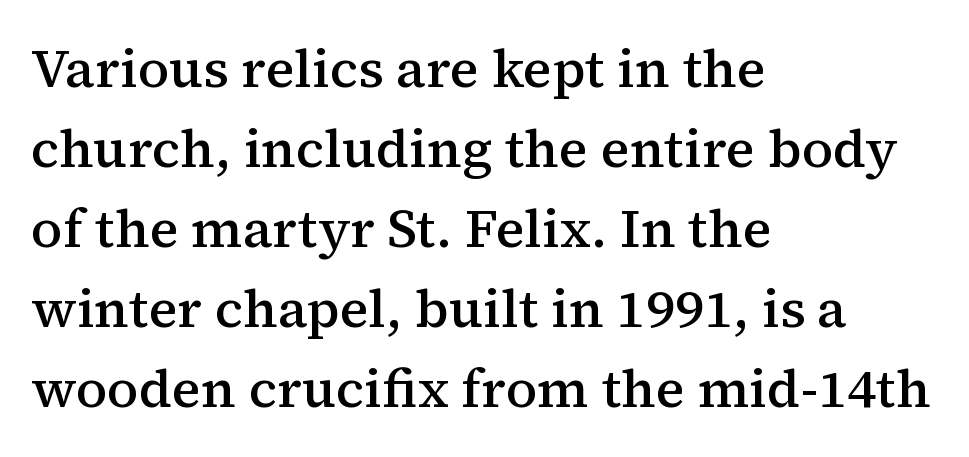
{"serif": "yes", "italic": "no", "bold": "semi", "weight": "semibold", "width": "normal", "stroke_contrast": "medium", "x_height": "medium", "monospaced": "no", "underline": "no", "align": "left", "line_spacing": "normal", "line_spacing_ratio": 1.48, "letter_spacing": "normal", "letter_spacing_em": 0.0, "glyph_px": 54}
